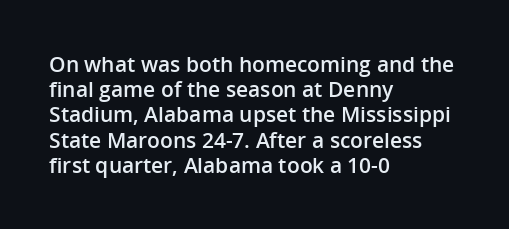
Stems and bowls a touch heavier than normal — semibold. This sample uses plain, unmodified letter spacing. The text block is weighted toward the left margin, trailing off unevenly rightward. Do the letters lean? They stand straight. Beneath every word, the page is bare.
